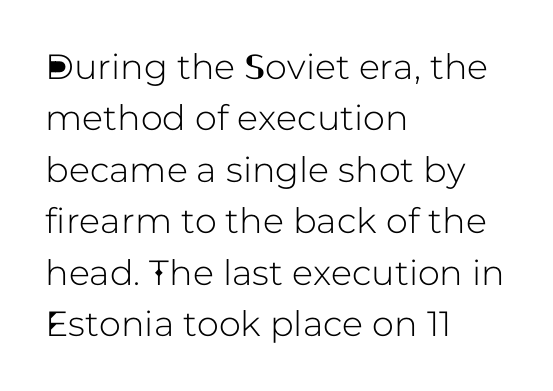
The image shows 35 px sans-serif type, upright; set left-aligned, normal line spacing (1.47x), normal letter spacing, not underlined; low stroke contrast and a medium x-height.
